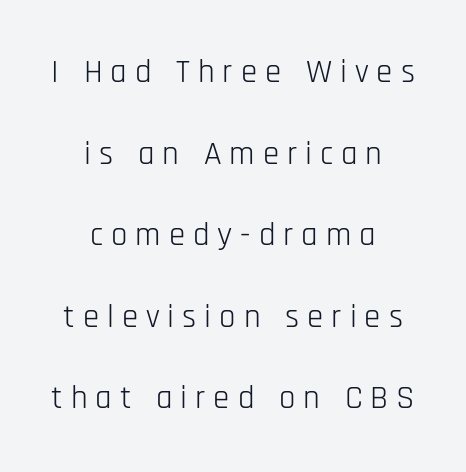
Q: Is the text bold? A: No.
Q: Is the text italic (slanted)? A: No, it is upright.
Q: Is the typeface a serif or a sans-serif typeface? A: Sans-serif.
Q: Is the text underlined? A: No.
Q: How is the paragraph aligned? A: Centered.
Q: Is the spacing between letters normal or unusually wide? A: Unusually wide.
Q: Is the spacing between lines tight, normal or loose? A: Loose.
Q: Width (condensed, normal, or wide)? A: Condensed.
Q: Stroke contrast? A: Low.
Q: x-height? A: Large.
Q: Monospaced? A: No.
